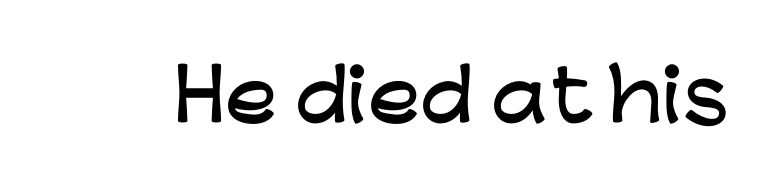
The image shows 70 px wide sans-serif type, upright; set normal letter spacing, not underlined; low stroke contrast and a medium x-height.
